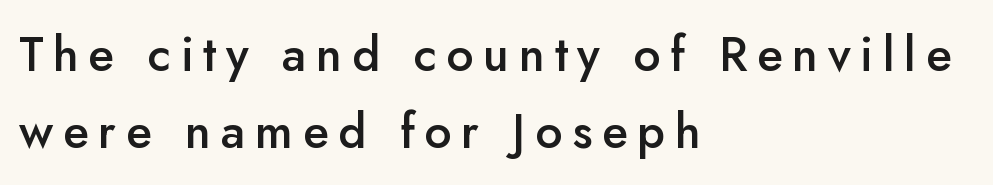
The image shows 48 px semibold sans-serif type, upright; set left-aligned, normal line spacing (1.6x), unusually wide letter spacing (+0.2 em), not underlined; low stroke contrast and a small x-height.
